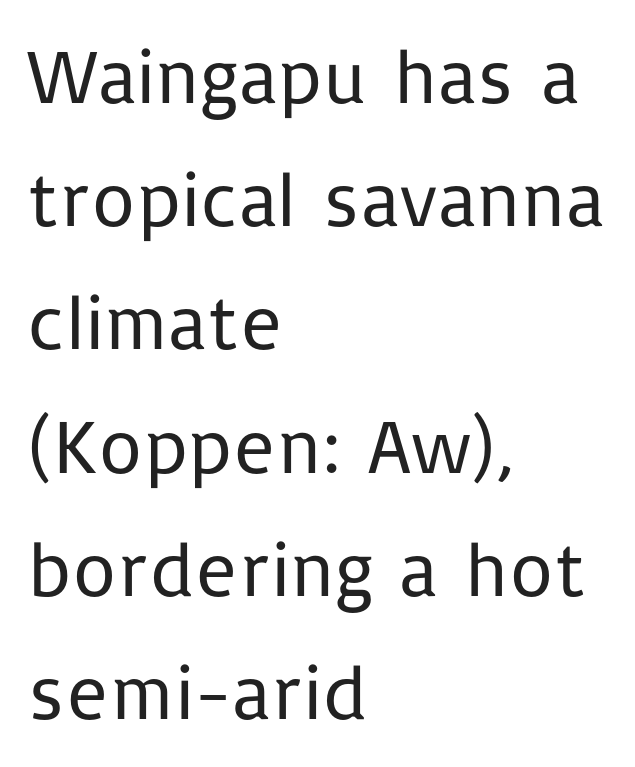
The image shows 77 px regular-weight sans-serif type, upright; set left-aligned, normal line spacing (1.6x), normal letter spacing, not underlined; low stroke contrast and a medium x-height.
